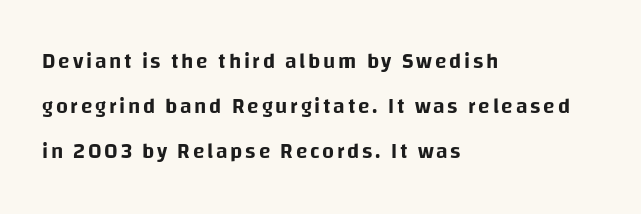
The image shows 21 px text type, upright; set left-aligned, loose line spacing (2.15x), not underlined.
